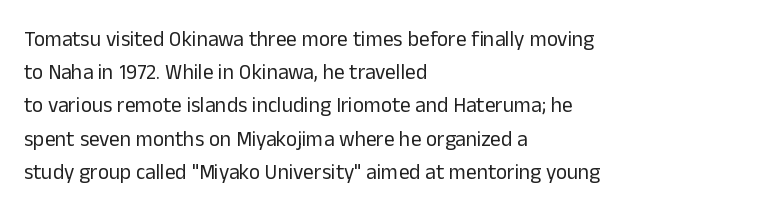
Q: Is the text bold? A: No.
Q: Is the text italic (slanted)? A: No, it is upright.
Q: Is the text underlined? A: No.
Q: How is the paragraph aligned? A: Left-aligned.
Q: Is the spacing between letters normal or unusually wide? A: Normal.
Q: Is the spacing between lines tight, normal or loose? A: Normal.
